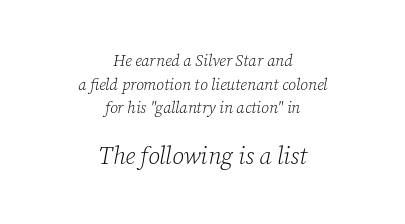
{"italic": "yes", "lean": "right", "slant_degrees": 12, "bold": "no", "underline": "no", "align": "center", "line_spacing": "normal", "line_spacing_ratio": 1.47, "letter_spacing": "normal", "letter_spacing_em": 0.0, "larger_block": "second", "size_ratio": 1.5, "glyph_px": 24}
